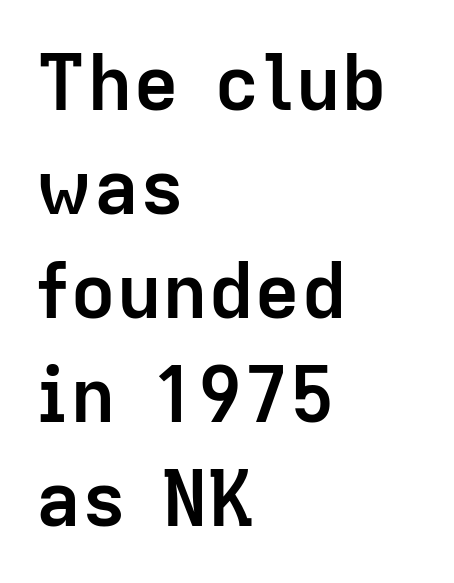
Q: Is the text bold? A: Yes.
Q: Is the text italic (slanted)? A: No, it is upright.
Q: Is the typeface a serif or a sans-serif typeface? A: Sans-serif.
Q: Is the text underlined? A: No.
Q: How is the paragraph aligned? A: Left-aligned.
Q: Is the spacing between letters normal or unusually wide? A: Normal.
Q: Is the spacing between lines tight, normal or loose? A: Normal.
Q: Width (condensed, normal, or wide)? A: Normal.
Q: Stroke contrast? A: Low.
Q: x-height? A: Medium.
Q: Monospaced? A: No.
